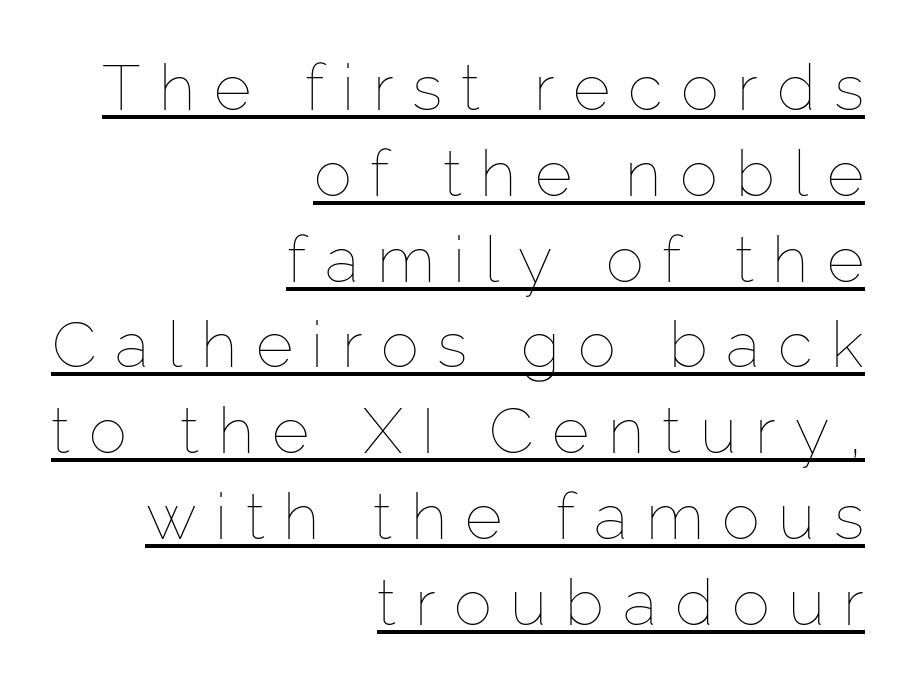
The image shows 64 px thin type, upright; set right-aligned, normal line spacing (1.34x), unusually wide letter spacing (+0.29 em), underlined; low stroke contrast and a medium x-height.
